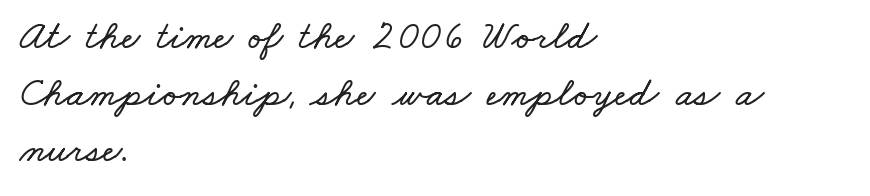
The image shows 41 px wide type; set left-aligned, normal line spacing (1.38x), normal letter spacing, not underlined; low stroke contrast and a small x-height.
